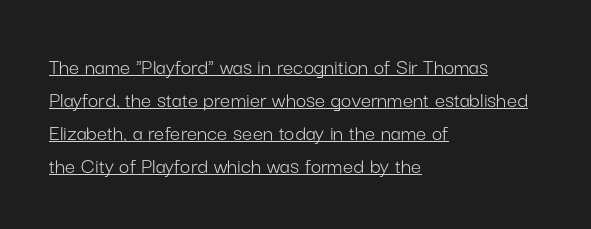
Every character sits straight up, as roman type does. Notice how descenders clear the ascenders below comfortably — that's standard leading. Inter-character spacing is left at the font's built-in metrics. Stems and bowls with no extra thickness — not bold.
